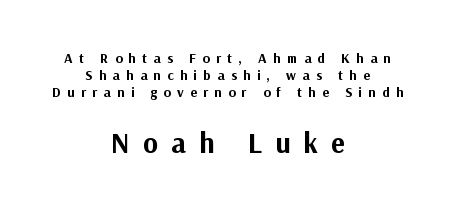
Each line is balanced around a shared central axis. Block two is the big one; block one sits smaller above it. Look at the stroke-to-counter ratio: heavy, a bold. In terms of letterform style, serifs are entirely absent. Inter-character spacing is expanded well beyond the font's built-in metrics.
